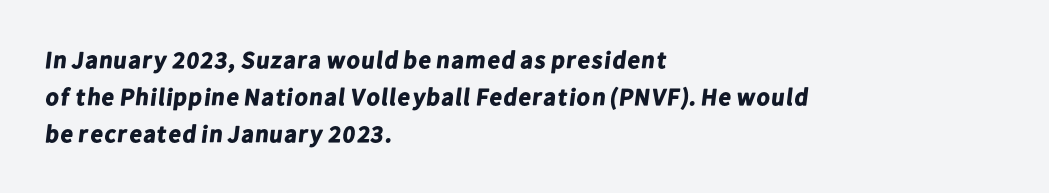
{"bold": "yes", "underline": "no", "align": "left", "line_spacing": "normal", "line_spacing_ratio": 1.54, "letter_spacing": "normal", "letter_spacing_em": 0.0, "glyph_px": 24}
